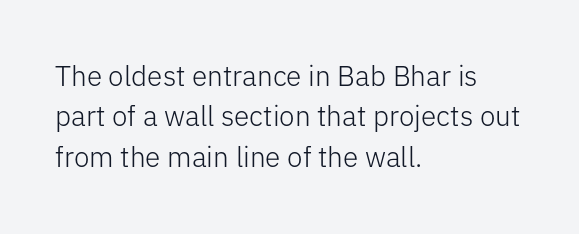
{"serif": "no", "italic": "no", "bold": "no", "weight": "light", "width": "normal", "stroke_contrast": "low", "x_height": "medium", "monospaced": "no", "underline": "no", "align": "left", "line_spacing": "normal", "line_spacing_ratio": 1.44, "letter_spacing": "normal", "letter_spacing_em": 0.0, "glyph_px": 28}
